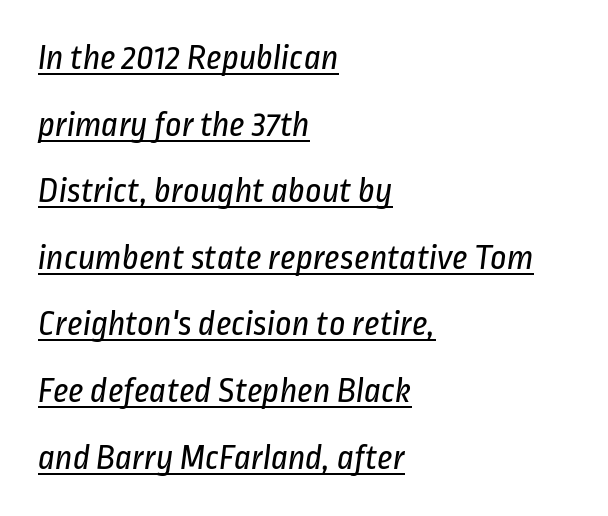
The image shows 36 px regular-weight, condensed sans-serif type; set left-aligned, line spacing 1.85x, normal letter spacing, underlined; low stroke contrast and a medium x-height.
